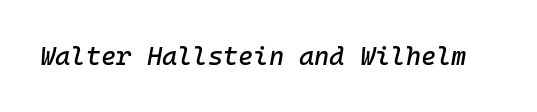
The image shows 26 px text type, italic (leaning right); set normal letter spacing, not underlined.
